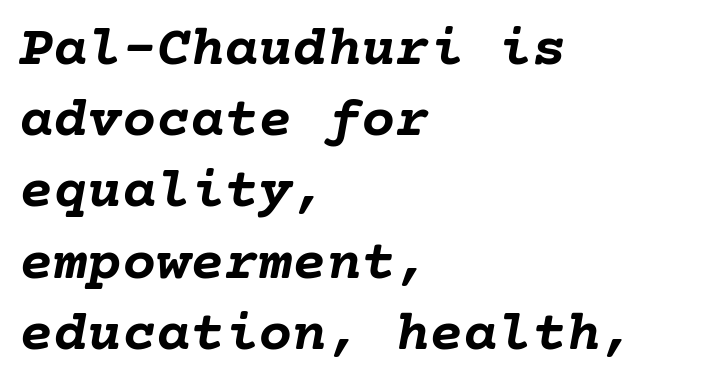
The whole block is typeset with a tilt. Each word holds together tightly as a unit, with standard inter-letter gaps. The words here are not underlined. Left-aligned paragraph, ragged on the right. The passage shown stacks its lines at a standard gap. The passage shown is emphatically bold.
